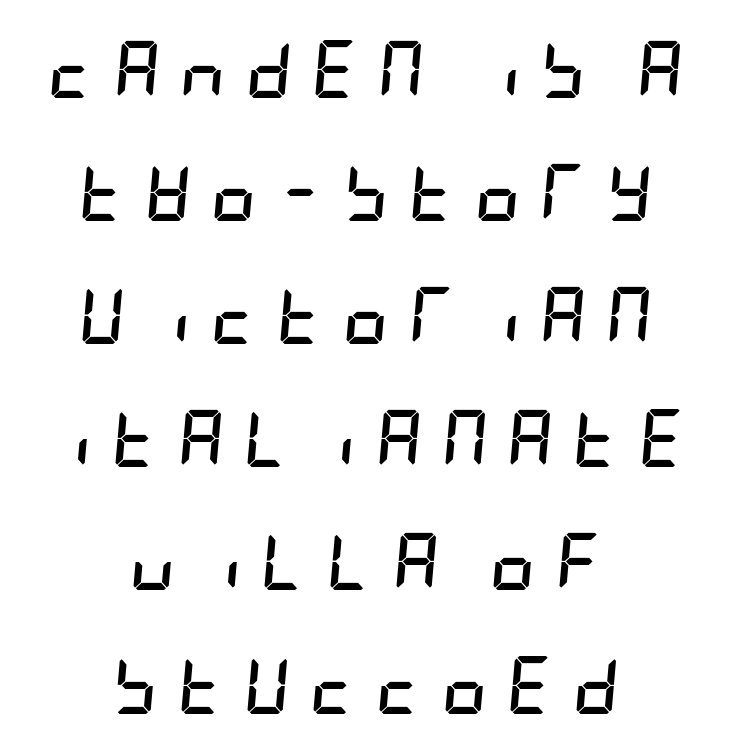
{"italic": "yes", "lean": "right", "slant_degrees": 5, "bold": "yes", "weight": "semibold", "width": "condensed", "stroke_contrast": "low", "x_height": "large", "underline": "no", "align": "center", "line_spacing": "loose", "line_spacing_ratio": 2.16, "letter_spacing": "wide", "letter_spacing_em": 0.34, "glyph_px": 57}
